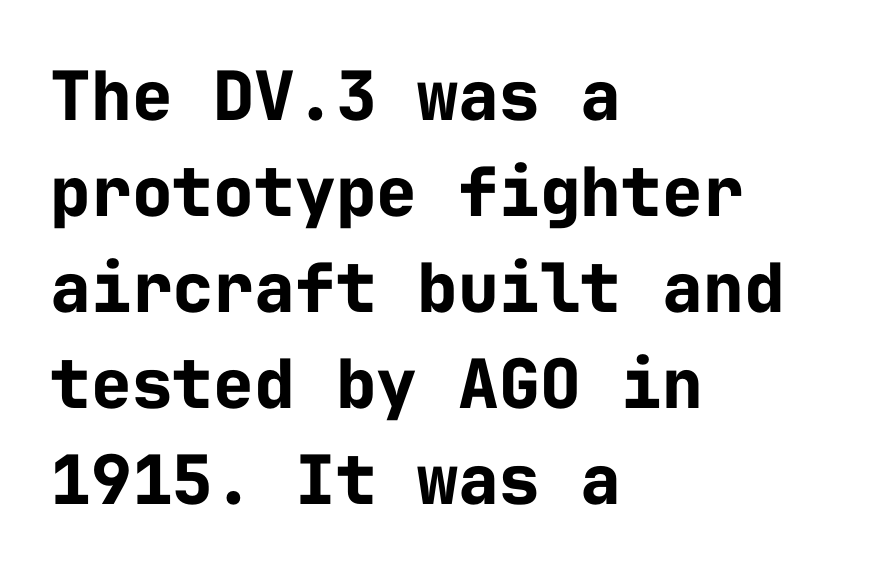
Q: Is the text bold? A: Yes.
Q: Is the text italic (slanted)? A: No, it is upright.
Q: Is the typeface a serif or a sans-serif typeface? A: Sans-serif.
Q: Is the text underlined? A: No.
Q: How is the paragraph aligned? A: Left-aligned.
Q: Is the spacing between letters normal or unusually wide? A: Normal.
Q: Is the spacing between lines tight, normal or loose? A: Normal.
Q: Width (condensed, normal, or wide)? A: Normal.
Q: Stroke contrast? A: Low.
Q: x-height? A: Medium.
Q: Monospaced? A: Yes.
